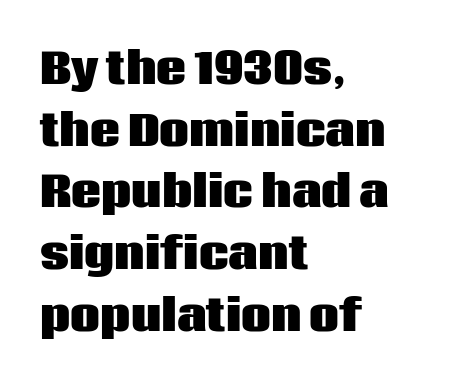
{"serif": "no", "italic": "no", "bold": "yes", "weight": "heavy", "width": "normal", "stroke_contrast": "low", "x_height": "large", "monospaced": "no", "underline": "no", "align": "left", "line_spacing": "normal", "line_spacing_ratio": 1.47, "letter_spacing": "normal", "letter_spacing_em": 0.0, "glyph_px": 42}
